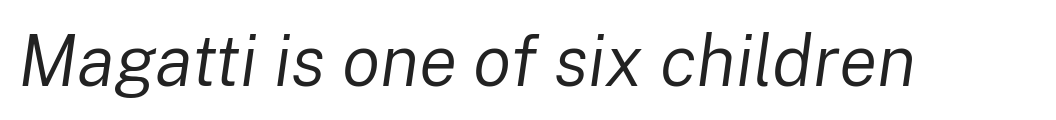
The image shows 71 px regular-weight type, italic (leaning right); set normal letter spacing, not underlined; low stroke contrast and a medium x-height.
